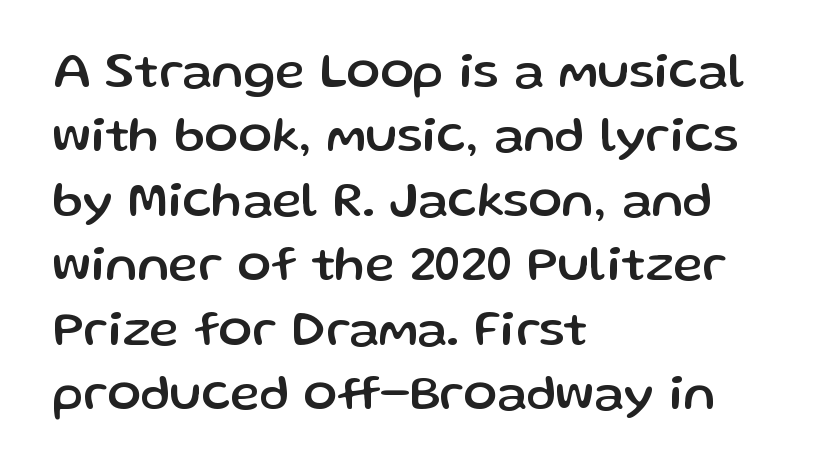
Q: Is the text italic (slanted)? A: No, it is upright.
Q: Is the typeface a serif or a sans-serif typeface? A: Sans-serif.
Q: Is the text underlined? A: No.
Q: How is the paragraph aligned? A: Left-aligned.
Q: Is the spacing between letters normal or unusually wide? A: Normal.
Q: Is the spacing between lines tight, normal or loose? A: Normal.
Q: Width (condensed, normal, or wide)? A: Normal.
Q: Stroke contrast? A: Low.
Q: x-height? A: Medium.
Q: Monospaced? A: No.
